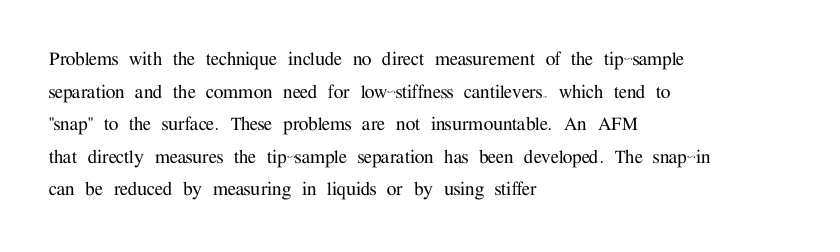
The string is rendered with underlining switched off. Successive baselines arrive at the customary interval. The paragraph shown leans on its left margin. Do the letters lean? They stand straight. The passage shown has conventional tracking throughout.
